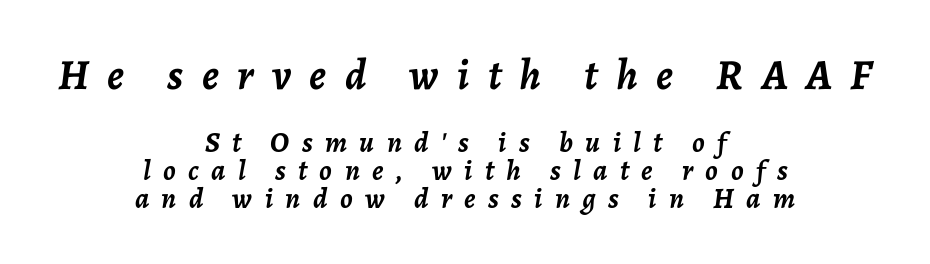
Lines of text with bare space underneath. If you drew a line through each stem, it would be angled. The characters look thick and weighty, a clear bold. Do the characters align in a grid? No, the font is proportional.
